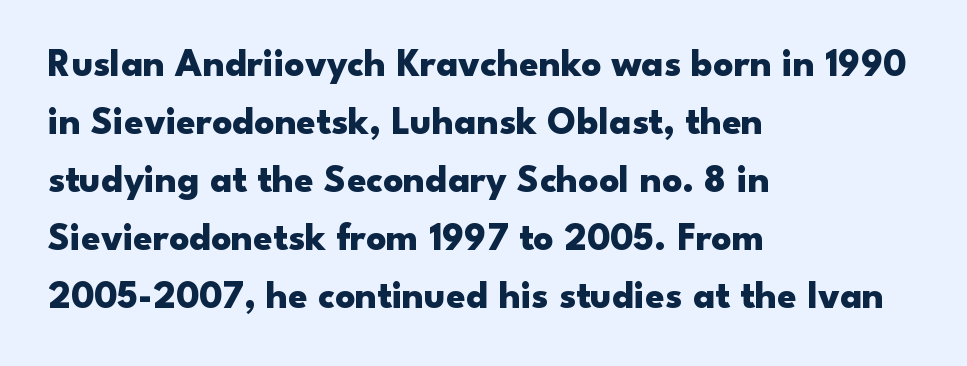
Q: Is the text bold? A: Yes.
Q: Is the text italic (slanted)? A: No, it is upright.
Q: Is the typeface a serif or a sans-serif typeface? A: Sans-serif.
Q: Is the text underlined? A: No.
Q: How is the paragraph aligned? A: Left-aligned.
Q: Is the spacing between letters normal or unusually wide? A: Normal.
Q: Is the spacing between lines tight, normal or loose? A: Normal.
Q: Width (condensed, normal, or wide)? A: Wide.
Q: Stroke contrast? A: Low.
Q: x-height? A: Small.
Q: Monospaced? A: No.
